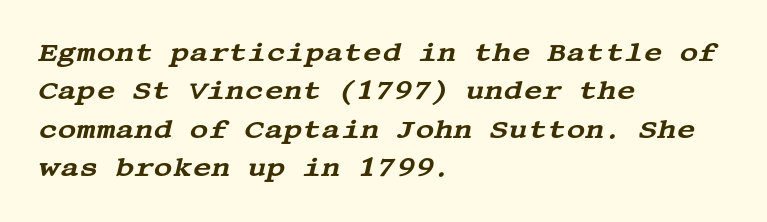
The image shows 26 px text type, italic (leaning right); set left-aligned, normal line spacing (1.48x), normal letter spacing, not underlined.
